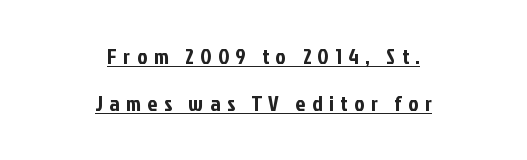
The image shows 22 px text type, upright; set centered, loose line spacing (2.14x), unusually wide letter spacing (+0.3 em), underlined.
